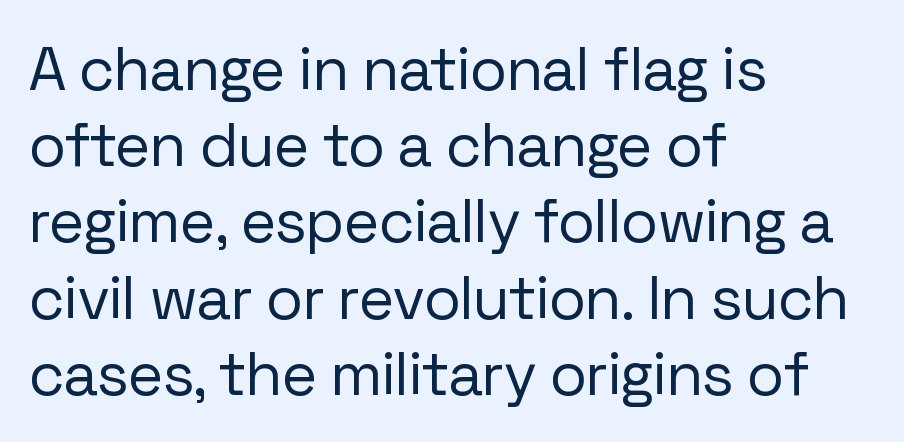
The image shows 61 px regular-weight sans-serif type, upright; set left-aligned, normal line spacing (1.25x), normal letter spacing, not underlined; low stroke contrast and a medium x-height.
